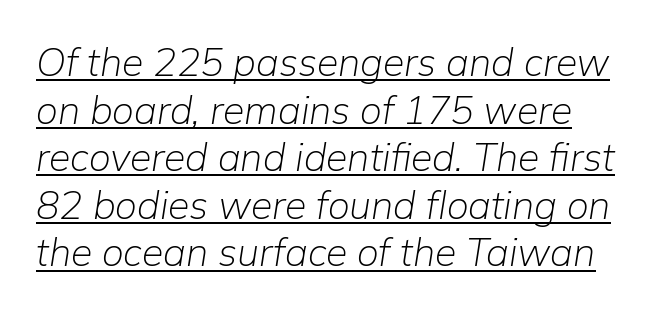
{"italic": "yes", "lean": "right", "slant_degrees": 9, "bold": "no", "weight": "light", "width": "normal", "stroke_contrast": "low", "x_height": "medium", "monospaced": "no", "underline": "yes", "line_spacing_ratio": 1.22, "letter_spacing": "normal", "letter_spacing_em": 0.0, "glyph_px": 39}
